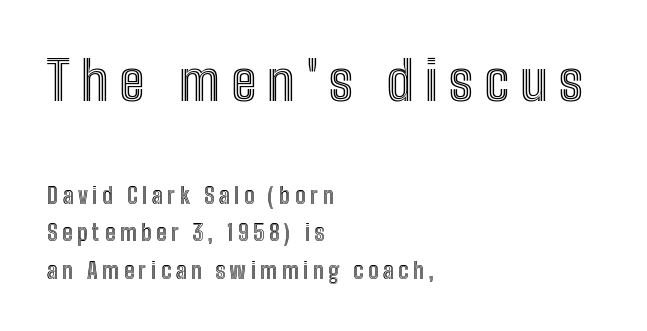
Leading: standard. Glyph-to-glyph distance is far greater than everyday printed text. This rendering features lettering with no underline. Do the characters align in a grid? No, the font is proportional. This sample uses an upright cut, with every glyph sitting square on the baseline.
